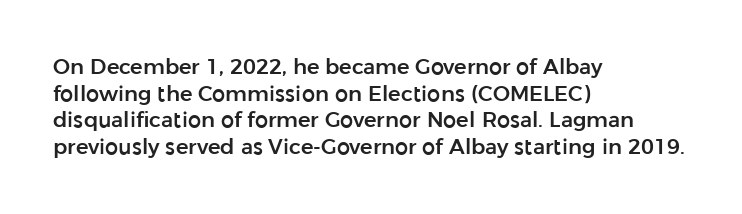
Q: Is the text italic (slanted)? A: No, it is upright.
Q: Is the text underlined? A: No.
Q: How is the paragraph aligned? A: Left-aligned.
Q: Is the spacing between letters normal or unusually wide? A: Normal.
Q: Is the spacing between lines tight, normal or loose? A: Normal.
